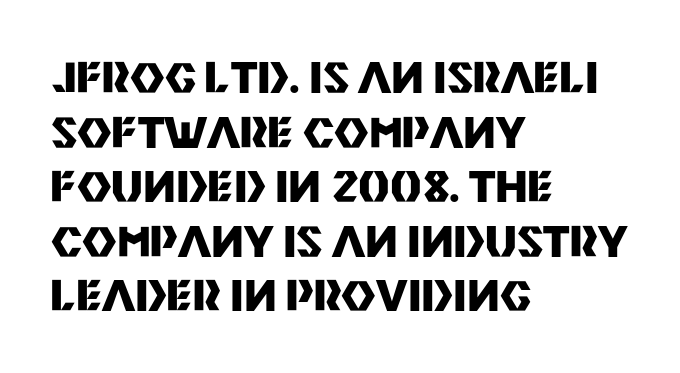
Q: Is the text bold? A: Yes.
Q: Is the text italic (slanted)? A: No, it is upright.
Q: Is the typeface a serif or a sans-serif typeface? A: Sans-serif.
Q: Is the text underlined? A: No.
Q: How is the paragraph aligned? A: Left-aligned.
Q: Is the spacing between letters normal or unusually wide? A: Normal.
Q: Is the spacing between lines tight, normal or loose? A: Normal.
Q: Width (condensed, normal, or wide)? A: Normal.
Q: Stroke contrast? A: Medium.
Q: x-height? A: Large.
Q: Monospaced? A: No.
